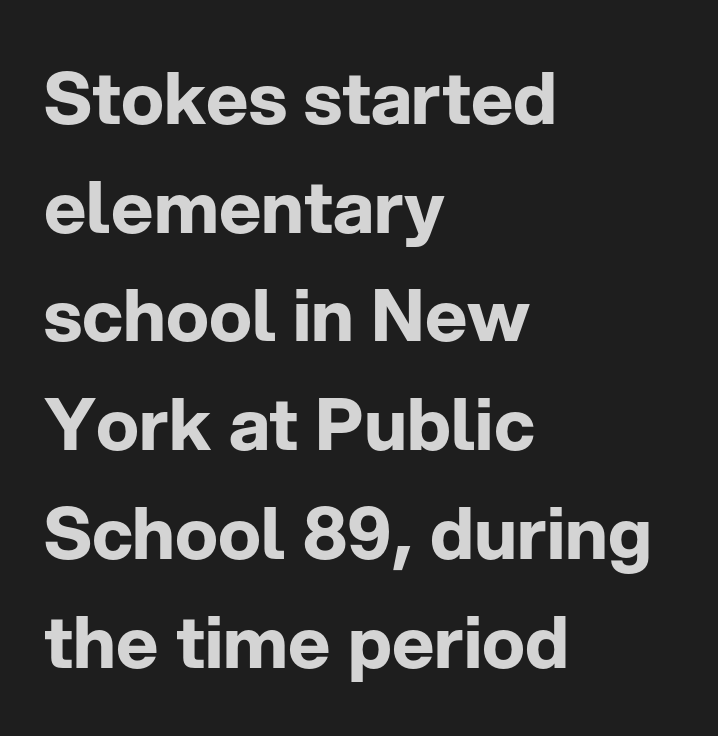
Q: Is the text bold? A: Yes.
Q: Is the text italic (slanted)? A: No, it is upright.
Q: Is the typeface a serif or a sans-serif typeface? A: Sans-serif.
Q: Is the text underlined? A: No.
Q: How is the paragraph aligned? A: Left-aligned.
Q: Is the spacing between letters normal or unusually wide? A: Normal.
Q: Is the spacing between lines tight, normal or loose? A: Normal.
Q: Width (condensed, normal, or wide)? A: Normal.
Q: Stroke contrast? A: Low.
Q: x-height? A: Medium.
Q: Monospaced? A: No.
